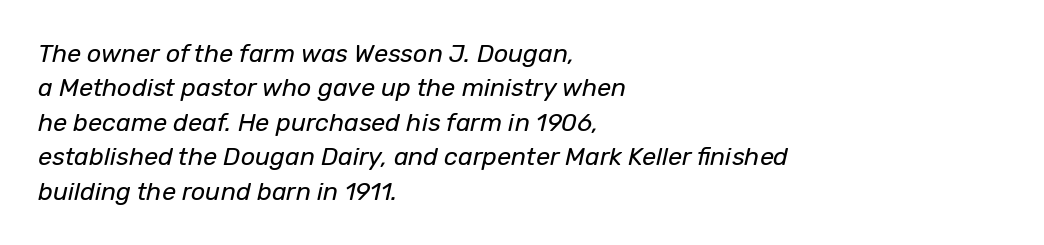
Q: Is the text bold? A: No.
Q: Is the text italic (slanted)? A: Yes, it leans right by about 12 degrees.
Q: Is the text underlined? A: No.
Q: How is the paragraph aligned? A: Left-aligned.
Q: Is the spacing between letters normal or unusually wide? A: Normal.
Q: Is the spacing between lines tight, normal or loose? A: Normal.
